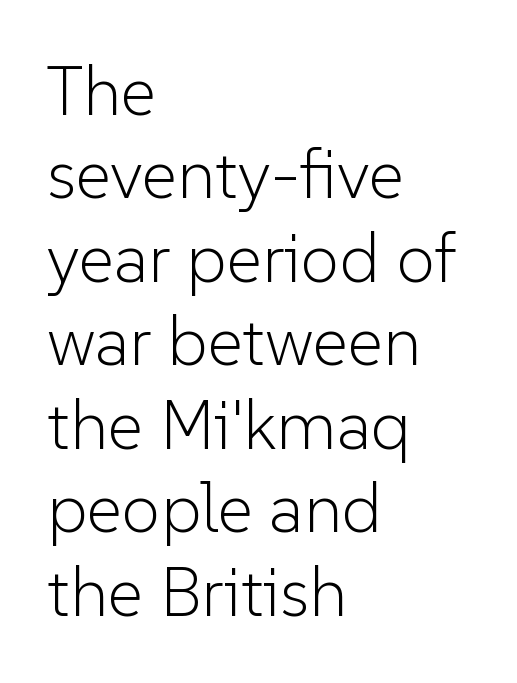
Q: Is the text bold? A: No.
Q: Is the text italic (slanted)? A: No, it is upright.
Q: Is the typeface a serif or a sans-serif typeface? A: Sans-serif.
Q: Is the text underlined? A: No.
Q: How is the paragraph aligned? A: Left-aligned.
Q: Is the spacing between letters normal or unusually wide? A: Normal.
Q: Width (condensed, normal, or wide)? A: Normal.
Q: Stroke contrast? A: Low.
Q: x-height? A: Medium.
Q: Monospaced? A: No.
